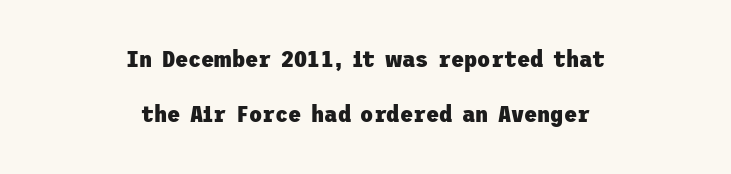
Q: Is the text bold? A: Yes.
Q: Is the text italic (slanted)? A: No, it is upright.
Q: Is the text underlined? A: No.
Q: How is the paragraph aligned? A: Centered.
Q: Is the spacing between letters normal or unusually wide? A: Normal.
Q: Is the spacing between lines tight, normal or loose? A: Loose.
